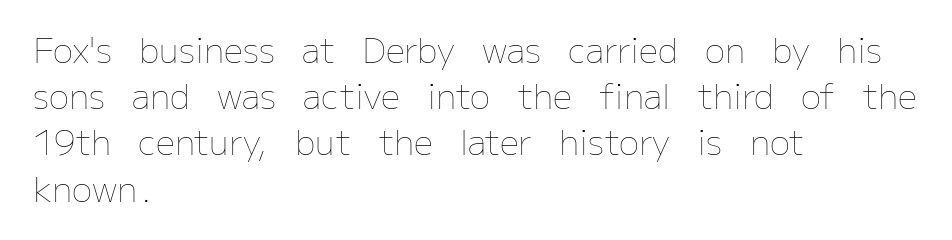
Q: Is the text bold? A: No.
Q: Is the text italic (slanted)? A: No, it is upright.
Q: Is the text underlined? A: No.
Q: How is the paragraph aligned? A: Left-aligned.
Q: Is the spacing between letters normal or unusually wide? A: Normal.
Q: Is the spacing between lines tight, normal or loose? A: Normal.
Q: Width (condensed, normal, or wide)? A: Normal.
Q: Stroke contrast? A: Low.
Q: x-height? A: Medium.
Q: Monospaced? A: No.
